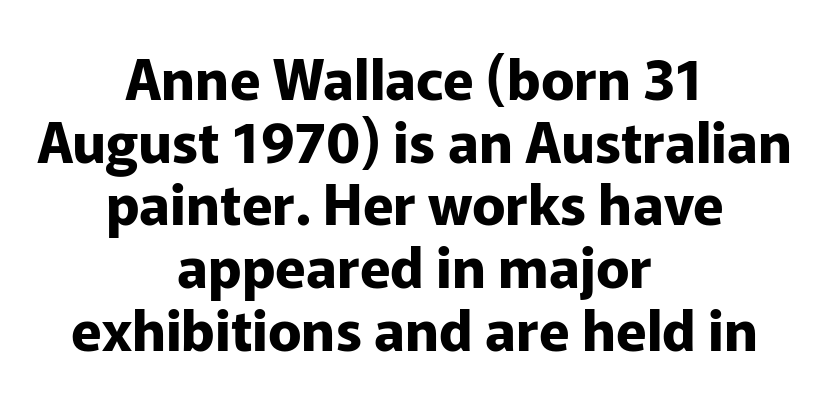
The image shows 56 px bold sans-serif type, upright; set centered, tight line spacing (1.12x), normal letter spacing, not underlined; low stroke contrast and a medium x-height.
